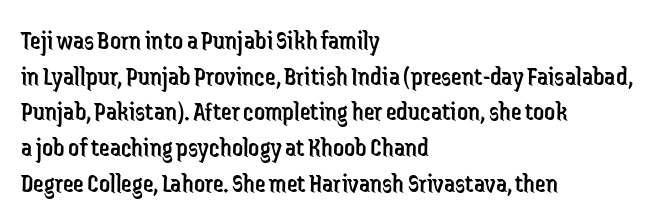
{"italic": "no", "bold": "no", "underline": "no", "align": "left", "line_spacing": "normal", "line_spacing_ratio": 1.32, "letter_spacing": "normal", "letter_spacing_em": 0.0, "glyph_px": 27}
